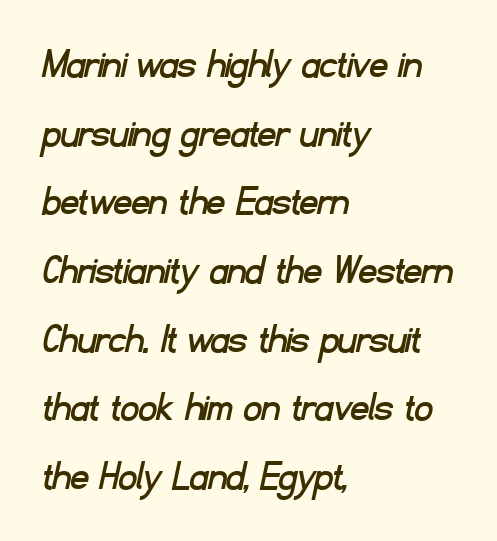
Summary of vertical rhythm: regular, with standard interline spacing. The designer went with a sans here, leaving each stem footless. This sample has the flowing, uneven cadence of proportional lettering. Nothing unusual about the tracking: characters are spaced as the font intends. The foot of each line stays bare and open.
